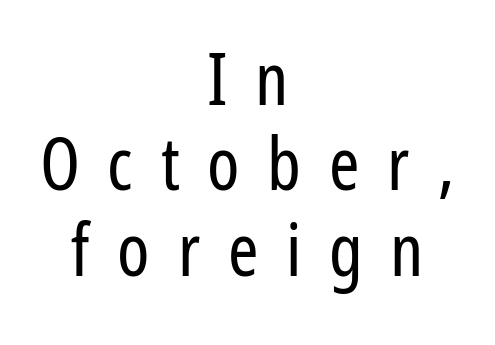
The image shows 73 px regular-weight, condensed sans-serif type, upright; set centered, line spacing 1.17x, unusually wide letter spacing (+0.38 em), not underlined; low stroke contrast and a medium x-height.
